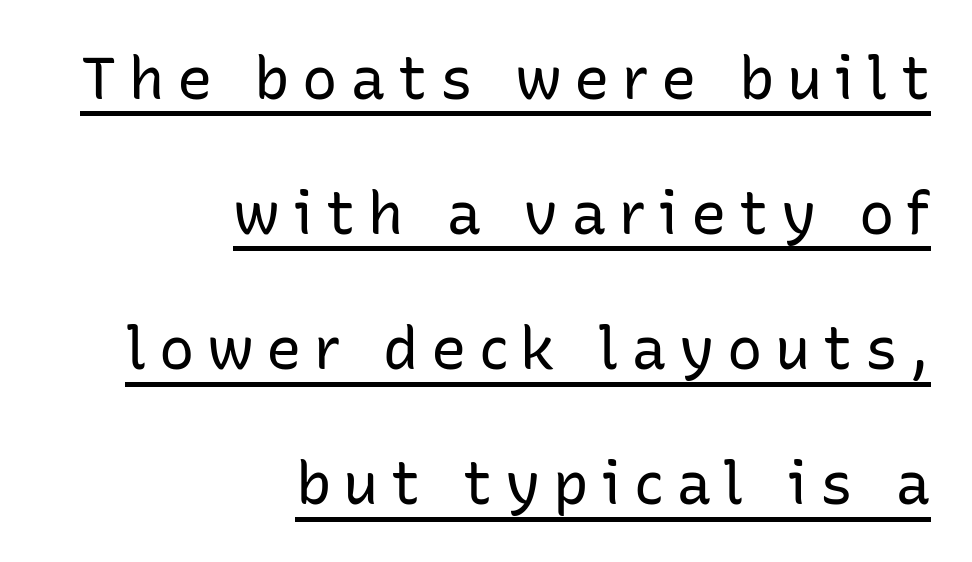
{"serif": "no", "italic": "no", "bold": "no", "weight": "regular", "width": "normal", "stroke_contrast": "low", "x_height": "medium", "monospaced": "no", "underline": "yes", "align": "right", "line_spacing": "loose", "line_spacing_ratio": 2.29, "letter_spacing": "wide", "letter_spacing_em": 0.21, "glyph_px": 59}
